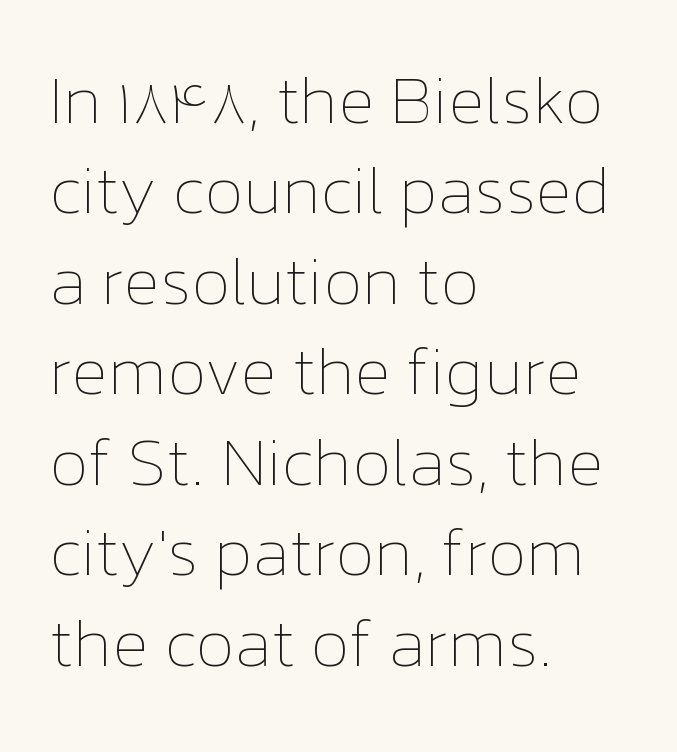
The letters stand upright; this is a roman face. Compared with typical body copy, the letter spacing here is the same. The space between consecutive lines is moderate. Varying glyph widths throughout — classic text-font behaviour.
